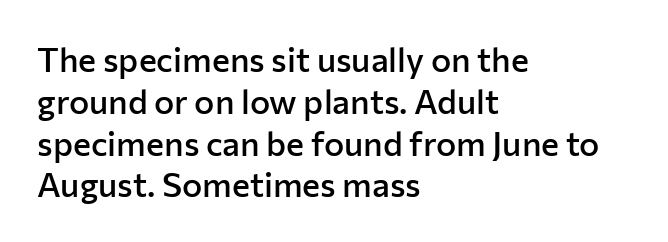
Q: Is the text bold? A: Semi-bold.
Q: Is the text italic (slanted)? A: No, it is upright.
Q: Is the typeface a serif or a sans-serif typeface? A: Sans-serif.
Q: Is the text underlined? A: No.
Q: How is the paragraph aligned? A: Left-aligned.
Q: Is the spacing between letters normal or unusually wide? A: Normal.
Q: Width (condensed, normal, or wide)? A: Normal.
Q: Stroke contrast? A: Low.
Q: x-height? A: Medium.
Q: Monospaced? A: No.
